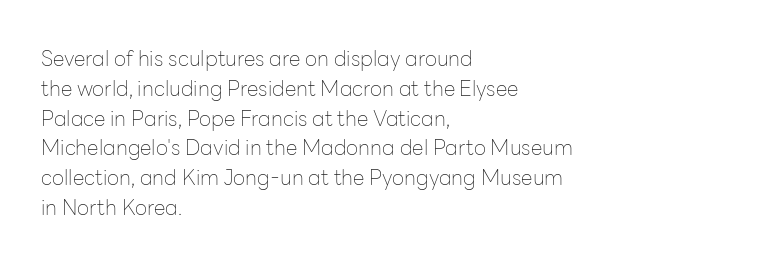
{"italic": "no", "bold": "no", "underline": "no", "align": "left", "line_spacing": "normal", "line_spacing_ratio": 1.42, "letter_spacing": "normal", "letter_spacing_em": 0.0, "glyph_px": 21}
